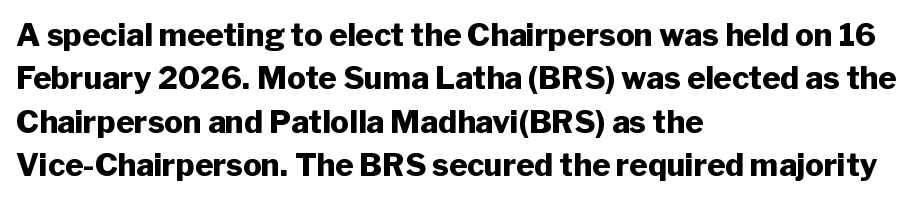
The lines in this sample share a left origin and differ only in where they stop. A typesetter would label this face a sans. The passage shown has conventional tracking throughout. Normally led — the rows are evenly, conventionally spaced.
